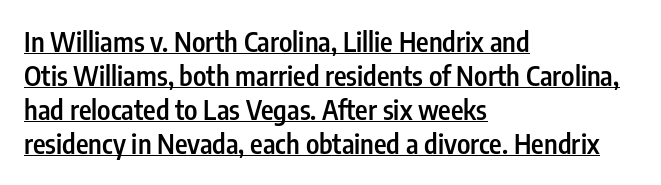
Summary of weight: moderately heavy, a semibold. Summary of vertical rhythm: regular, with standard interline spacing. Tracking value appears to be zero — textbook default spacing. What decoration does the sample have? An underline. Is the block centered? No — it sits flush against the left margin. Posture: straight, roman, zero tilt.
